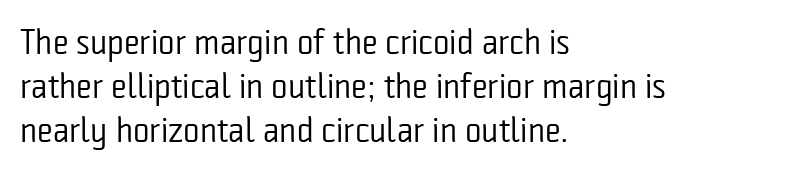
Q: Is the text bold? A: No.
Q: Is the text italic (slanted)? A: No, it is upright.
Q: Is the typeface a serif or a sans-serif typeface? A: Sans-serif.
Q: Is the text underlined? A: No.
Q: How is the paragraph aligned? A: Left-aligned.
Q: Is the spacing between letters normal or unusually wide? A: Normal.
Q: Is the spacing between lines tight, normal or loose? A: Normal.
Q: Width (condensed, normal, or wide)? A: Condensed.
Q: Stroke contrast? A: Low.
Q: x-height? A: Medium.
Q: Monospaced? A: No.
